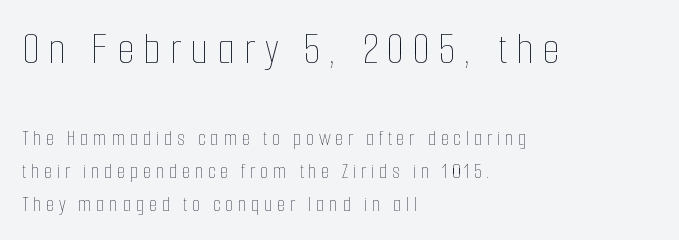
Q: Is the text bold? A: No.
Q: Is the text italic (slanted)? A: No, it is upright.
Q: Is the text underlined? A: No.
Q: How is the paragraph aligned? A: Left-aligned.
Q: Is the spacing between letters normal or unusually wide? A: Unusually wide.
Q: Is the spacing between lines tight, normal or loose? A: Normal.
Q: Which block of text is set in a larger size, the first (top) or the second (bottom)? A: The first (top) one.
Q: Width (condensed, normal, or wide)? A: Condensed.
Q: Stroke contrast? A: Low.
Q: x-height? A: Medium.
Q: Monospaced? A: No.
